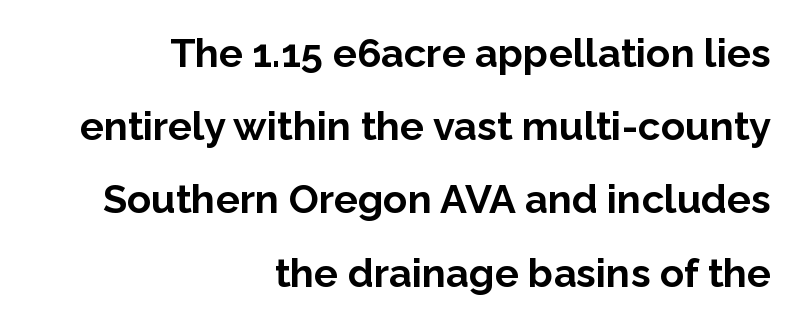
Q: Is the text bold? A: Yes.
Q: Is the text italic (slanted)? A: No, it is upright.
Q: Is the typeface a serif or a sans-serif typeface? A: Sans-serif.
Q: Is the text underlined? A: No.
Q: How is the paragraph aligned? A: Right-aligned.
Q: Is the spacing between letters normal or unusually wide? A: Normal.
Q: Width (condensed, normal, or wide)? A: Normal.
Q: Stroke contrast? A: Low.
Q: x-height? A: Medium.
Q: Monospaced? A: No.
